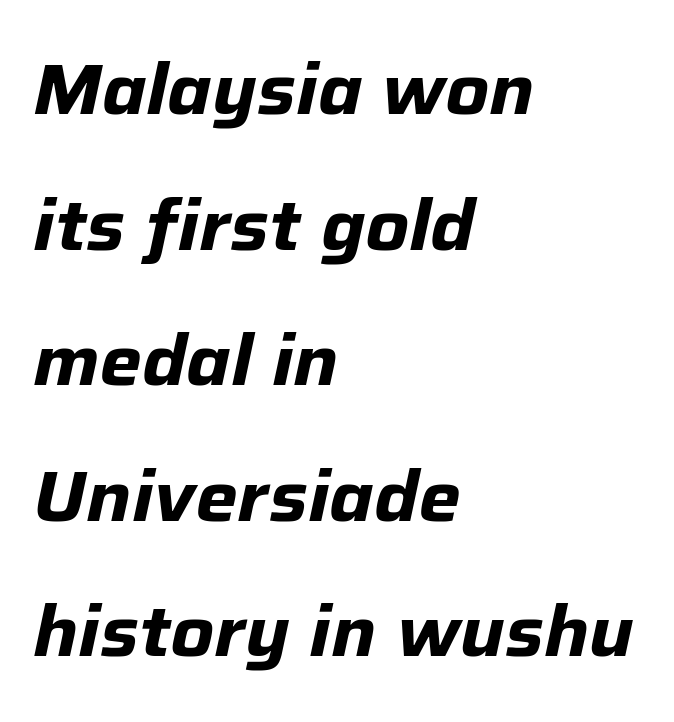
Layout note: lines flush left. The block of text is sparse from top to bottom, with ample space between rows. The letterforms sit shoulder to shoulder at normal distance. The passage shown is emphatically bold. Designer's note — italics engaged.
